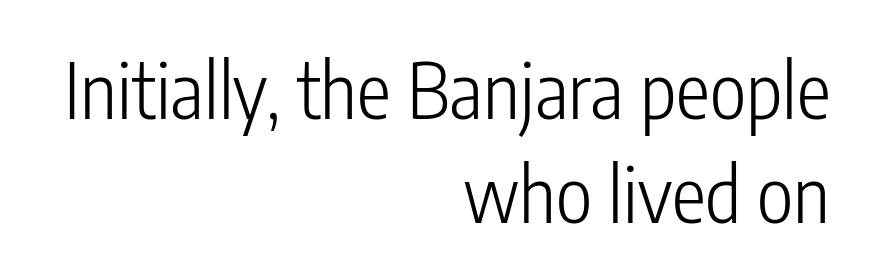
In terms of letterspacing, this is plain default setting. The area under the type is left untouched. This sample keeps an unexceptional amount of space between lines. Typeset ragged left — the right edge is the straight one. A quiet, ordinary-to-light weight characterises the typeface.
